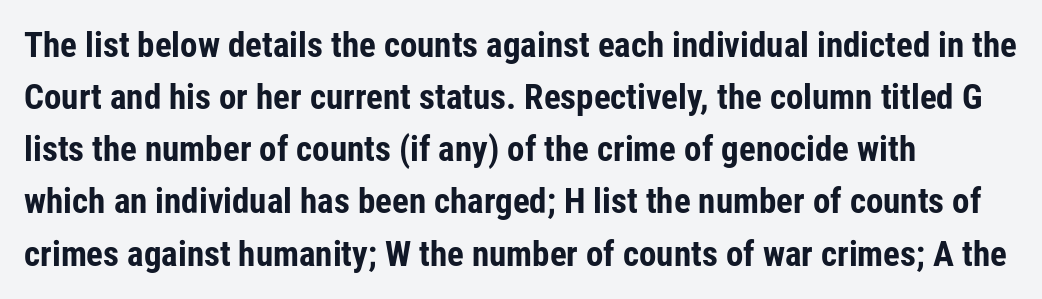
Reading down the column, the eye jumps a familiar distance to each next line. This sample has the flowing, uneven cadence of proportional lettering. Students, note that the glyphs here touch the page at normal intervals. Nope, not italic — everything's standing straight. The letters carry no serifs — their stems end cleanly without finishing strokes. Alignment: flush left.
